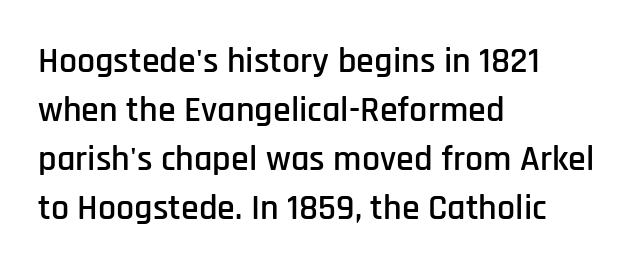
Q: Is the text italic (slanted)? A: No, it is upright.
Q: Is the typeface a serif or a sans-serif typeface? A: Sans-serif.
Q: Is the text underlined? A: No.
Q: How is the paragraph aligned? A: Left-aligned.
Q: Is the spacing between letters normal or unusually wide? A: Normal.
Q: Is the spacing between lines tight, normal or loose? A: Normal.
Q: Width (condensed, normal, or wide)? A: Condensed.
Q: Stroke contrast? A: Low.
Q: x-height? A: Large.
Q: Monospaced? A: No.
